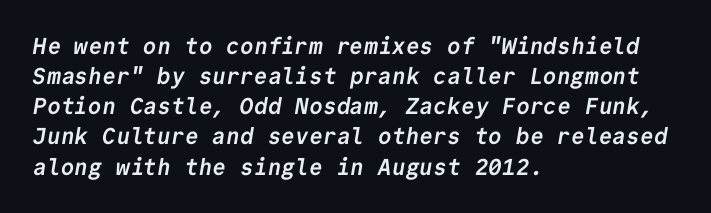
The image shows 23 px bold type; set left-aligned, normal line spacing (1.31x), normal letter spacing, not underlined.
